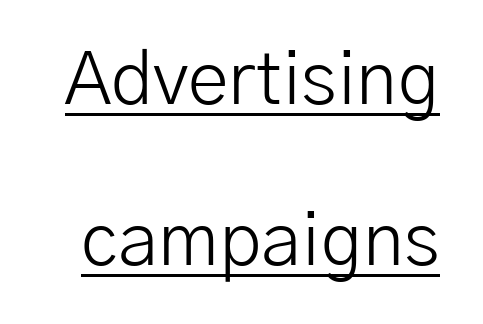
{"serif": "no", "italic": "no", "bold": "no", "weight": "light", "width": "normal", "stroke_contrast": "low", "x_height": "medium", "monospaced": "no", "underline": "yes", "line_spacing": "loose", "line_spacing_ratio": 2.17, "letter_spacing": "normal", "letter_spacing_em": 0.0, "glyph_px": 74}
